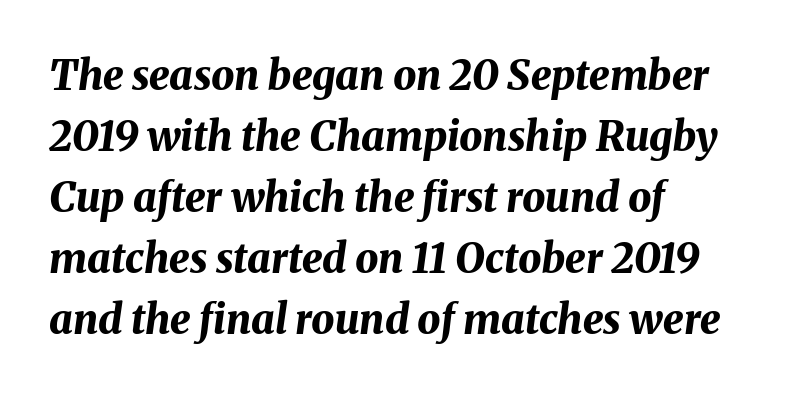
The image shows 41 px bold type, italic (leaning right); set left-aligned, normal line spacing (1.49x), normal letter spacing, not underlined; medium stroke contrast and a medium x-height.
